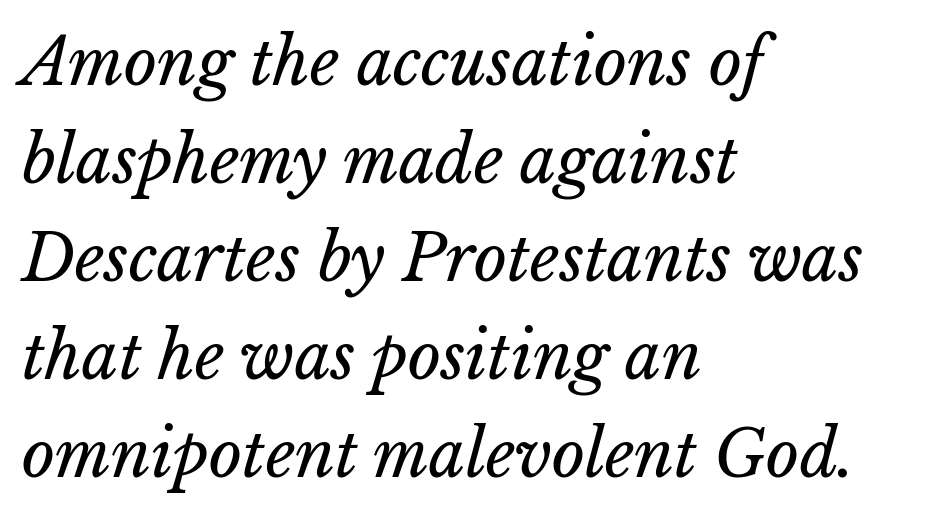
The image shows 64 px regular-weight type; set left-aligned, normal line spacing (1.53x), normal letter spacing, not underlined; low stroke contrast and a medium x-height.
